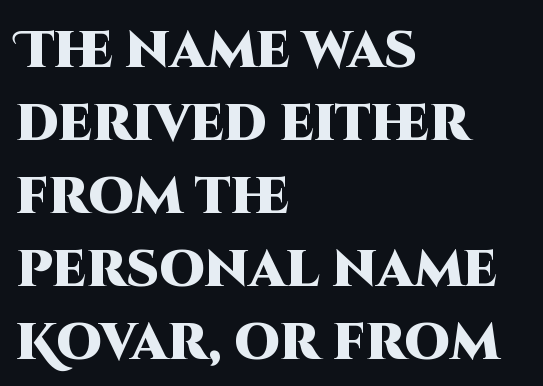
The image shows 51 px heavy sans-serif type, upright; set left-aligned, normal line spacing (1.43x), normal letter spacing, not underlined; high stroke contrast and a large x-height.
